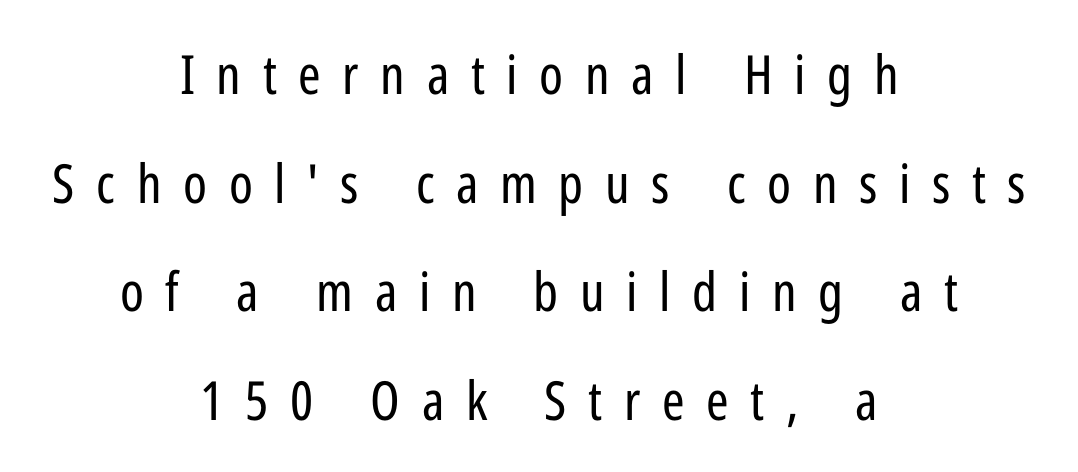
Q: Is the text bold? A: No.
Q: Is the text italic (slanted)? A: No, it is upright.
Q: Is the typeface a serif or a sans-serif typeface? A: Sans-serif.
Q: Is the text underlined? A: No.
Q: How is the paragraph aligned? A: Centered.
Q: Is the spacing between letters normal or unusually wide? A: Unusually wide.
Q: Is the spacing between lines tight, normal or loose? A: Loose.
Q: Width (condensed, normal, or wide)? A: Condensed.
Q: Stroke contrast? A: Low.
Q: x-height? A: Medium.
Q: Monospaced? A: No.
